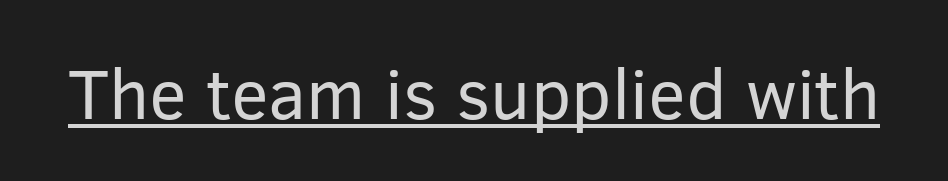
{"serif": "no", "italic": "no", "bold": "no", "weight": "regular", "width": "normal", "stroke_contrast": "low", "x_height": "medium", "monospaced": "no", "underline": "yes", "letter_spacing": "normal", "letter_spacing_em": 0.0, "glyph_px": 71}
